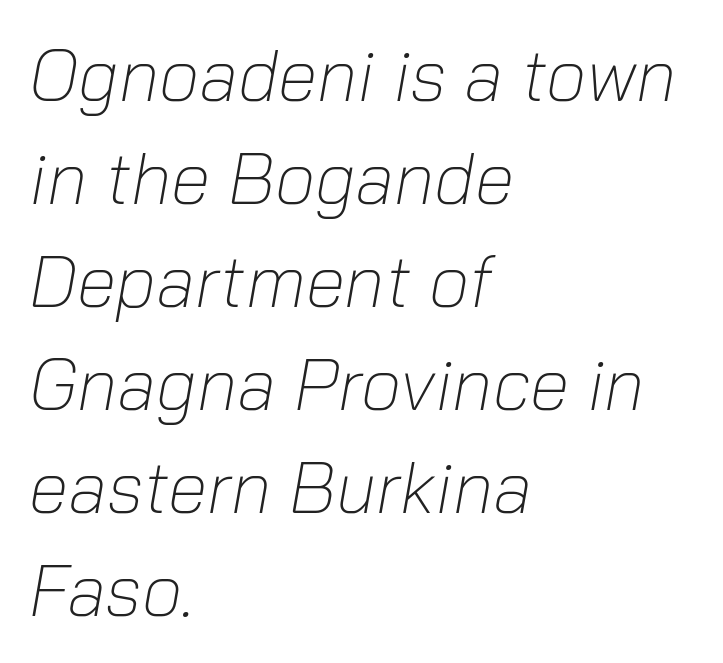
Q: Is the text bold? A: No.
Q: Is the text italic (slanted)? A: Yes, it leans right by about 10 degrees.
Q: Is the text underlined? A: No.
Q: How is the paragraph aligned? A: Left-aligned.
Q: Is the spacing between letters normal or unusually wide? A: Normal.
Q: Is the spacing between lines tight, normal or loose? A: Normal.
Q: Width (condensed, normal, or wide)? A: Normal.
Q: Stroke contrast? A: Low.
Q: x-height? A: Medium.
Q: Monospaced? A: No.
